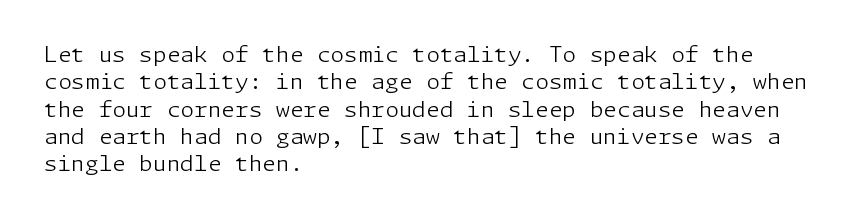
Q: Is the text bold? A: No.
Q: Is the text italic (slanted)? A: No, it is upright.
Q: Is the text underlined? A: No.
Q: How is the paragraph aligned? A: Left-aligned.
Q: Is the spacing between letters normal or unusually wide? A: Normal.
